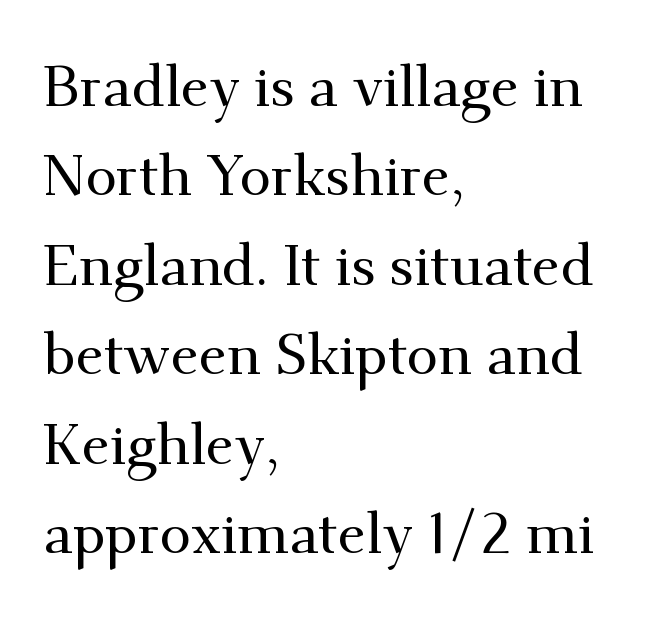
A typesetter would call this leading conventional body-copy spacing. The text block is weighted toward the left margin, trailing off unevenly rightward. Serifs: yes, visible at the terminals of the letterforms. Varying glyph widths throughout — classic text-font behaviour.
